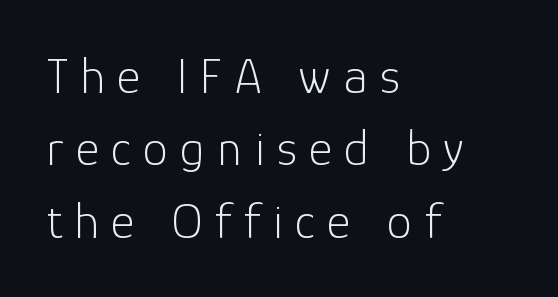
Q: Is the text bold? A: No.
Q: Is the text italic (slanted)? A: No, it is upright.
Q: Is the typeface a serif or a sans-serif typeface? A: Sans-serif.
Q: Is the text underlined? A: No.
Q: How is the paragraph aligned? A: Left-aligned.
Q: Is the spacing between letters normal or unusually wide? A: Unusually wide.
Q: Is the spacing between lines tight, normal or loose? A: Normal.
Q: Width (condensed, normal, or wide)? A: Normal.
Q: Stroke contrast? A: Low.
Q: x-height? A: Medium.
Q: Monospaced? A: No.
